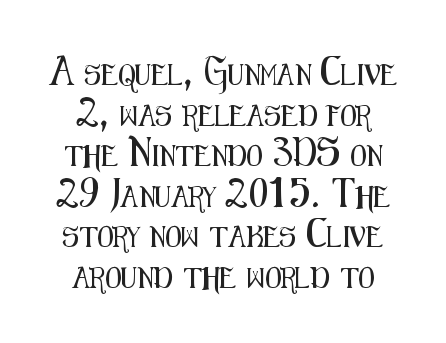
Do the letters lean? They stand straight. Unmarked baselines from the first word to the last. Nothing unusual about the tracking: characters are spaced as the font intends. Does the leading feel generous? Absolutely, it's lavish.
